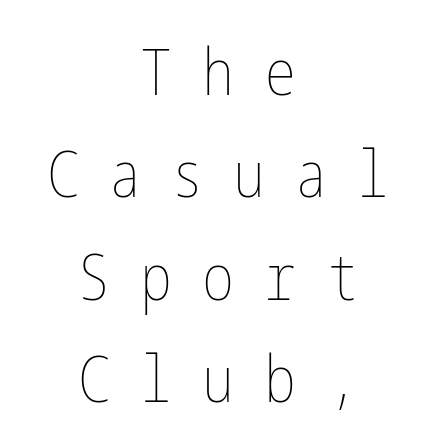
The image shows 64 px thin, condensed type, upright; set centered, normal line spacing (1.6x), unusually wide letter spacing (+0.47 em), not underlined; low stroke contrast and a medium x-height.
